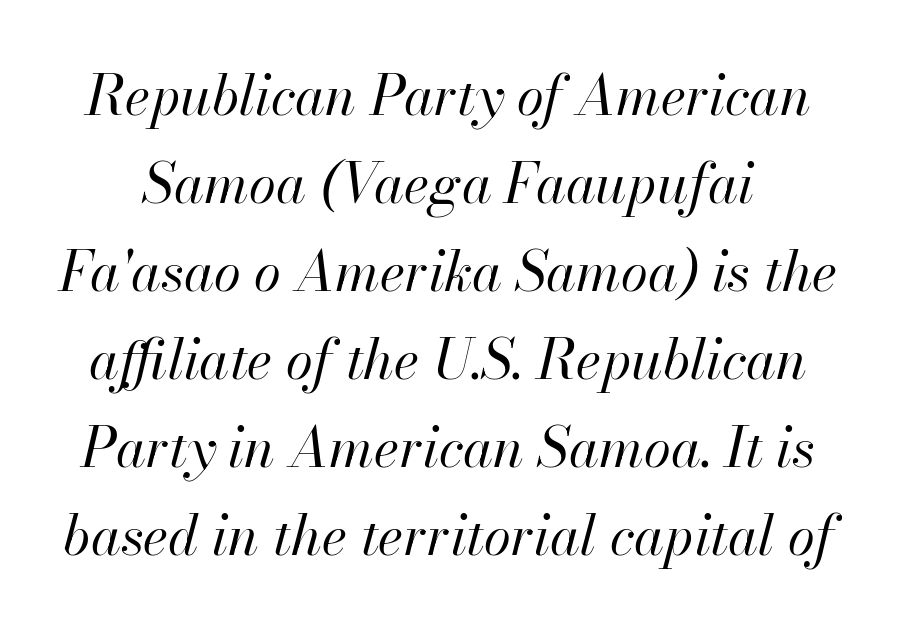
Q: Is the text bold? A: No.
Q: Is the text italic (slanted)? A: Yes, it leans right by about 13 degrees.
Q: Is the text underlined? A: No.
Q: Is the spacing between letters normal or unusually wide? A: Normal.
Q: Is the spacing between lines tight, normal or loose? A: Normal.
Q: Width (condensed, normal, or wide)? A: Normal.
Q: Stroke contrast? A: High.
Q: x-height? A: Small.
Q: Monospaced? A: No.
